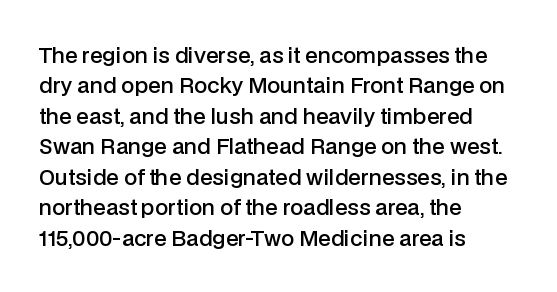
Q: Is the text bold? A: Semi-bold.
Q: Is the text italic (slanted)? A: No, it is upright.
Q: Is the text underlined? A: No.
Q: How is the paragraph aligned? A: Left-aligned.
Q: Is the spacing between letters normal or unusually wide? A: Normal.
Q: Is the spacing between lines tight, normal or loose? A: Normal.
